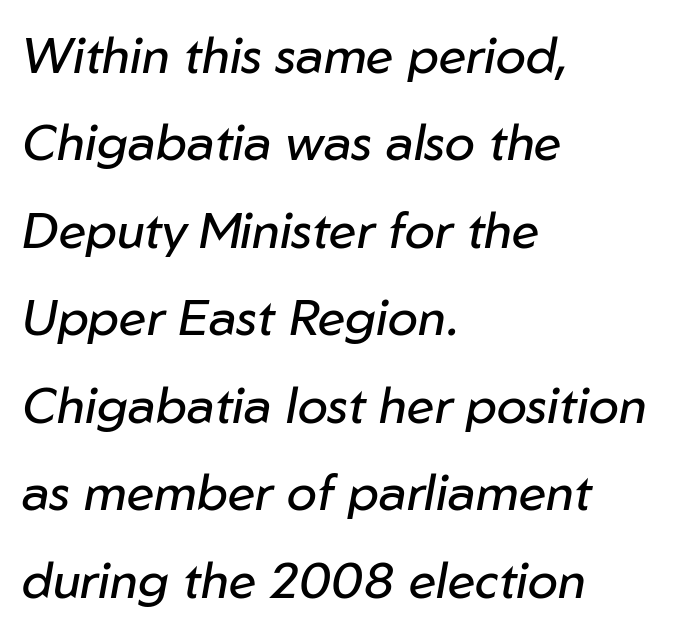
Left-aligned paragraph, ragged on the right. The typography opts for an oblique posture over an upright one. These lines are rendered in a variable-pitch font. Compared with typical body copy, the letter spacing here is the same. Decoration check: the copy has no underline.
